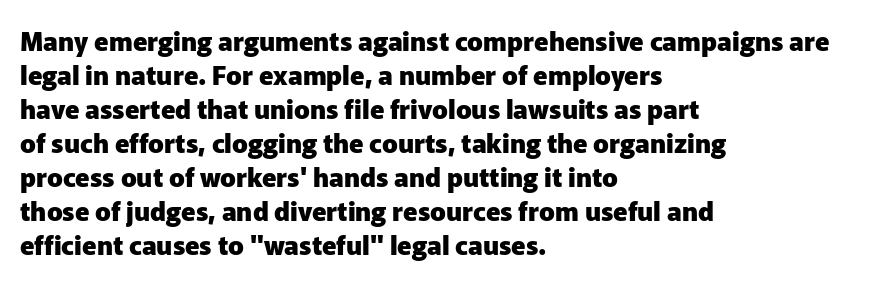
{"italic": "no", "bold": "yes", "underline": "no", "align": "left", "line_spacing": "normal", "line_spacing_ratio": 1.31, "letter_spacing": "normal", "letter_spacing_em": 0.0, "glyph_px": 26}
